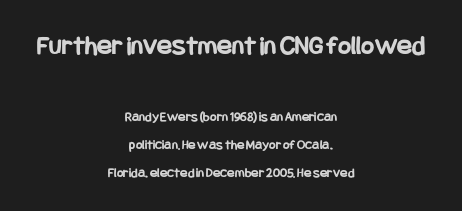
The image shows 28 px bold, condensed sans-serif type, upright; set centered, loose line spacing (1.99x), normal letter spacing, not underlined; the first (top) block is 2.0x larger; low stroke contrast and a large x-height.
